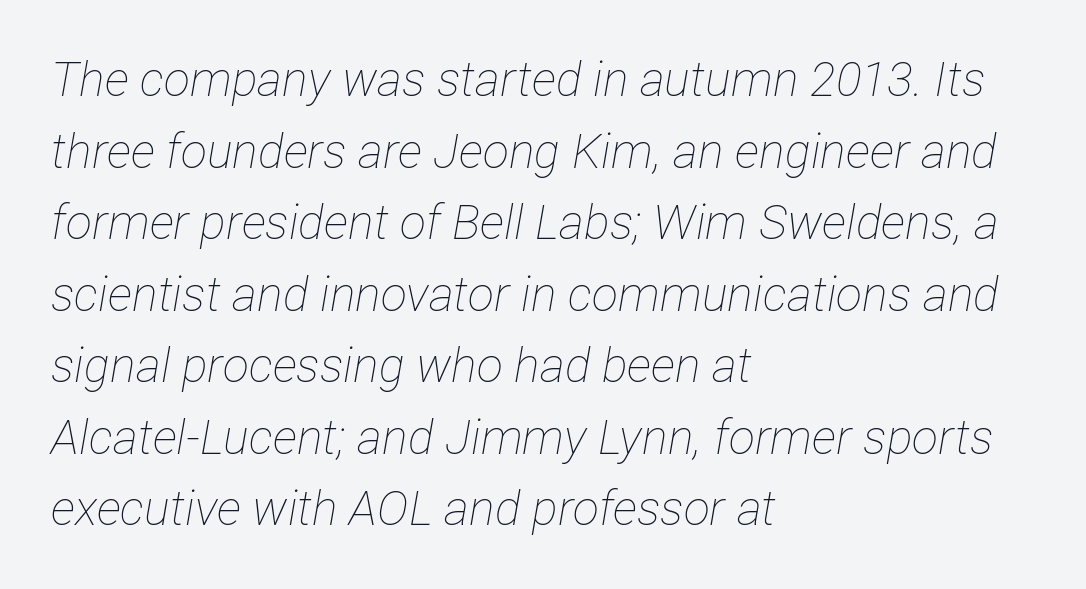
A bare baseline throughout the passage. Each line starts at the same left margin while the right side varies. Think of a printed novel: that variable character pitch is what you see here. The letters sit at their default tracking, neither squeezed nor spread. The font's italic variant was chosen for this text.
